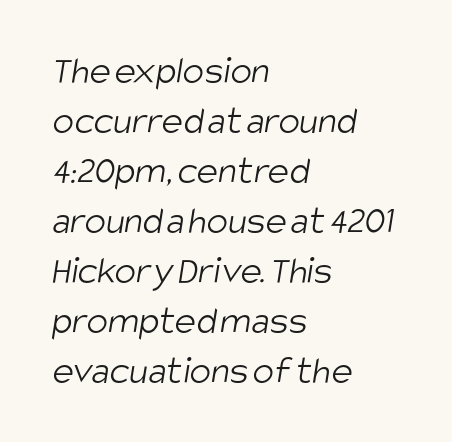
Q: Is the text bold? A: No.
Q: Is the typeface a serif or a sans-serif typeface? A: Sans-serif.
Q: Is the text underlined? A: No.
Q: How is the paragraph aligned? A: Left-aligned.
Q: Is the spacing between letters normal or unusually wide? A: Normal.
Q: Is the spacing between lines tight, normal or loose? A: Normal.
Q: Width (condensed, normal, or wide)? A: Condensed.
Q: Stroke contrast? A: Low.
Q: x-height? A: Large.
Q: Monospaced? A: No.
